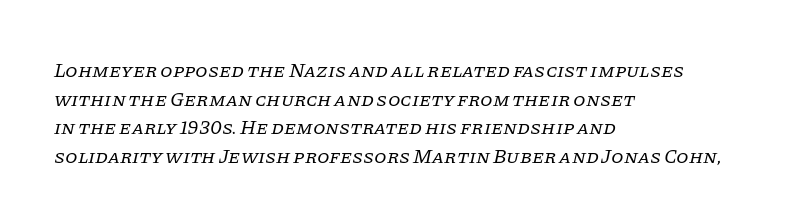
Q: Is the text bold? A: No.
Q: Is the text italic (slanted)? A: Yes, it leans right by about 11 degrees.
Q: Is the text underlined? A: No.
Q: How is the paragraph aligned? A: Left-aligned.
Q: Is the spacing between letters normal or unusually wide? A: Normal.
Q: Is the spacing between lines tight, normal or loose? A: Normal.
